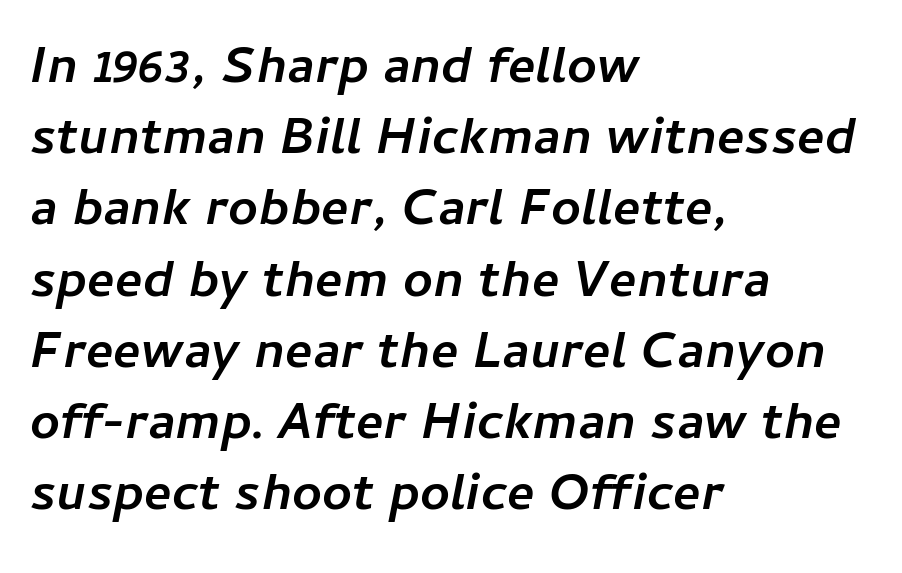
The image shows 52 px semibold type, italic (leaning right); set left-aligned, normal line spacing (1.37x), normal letter spacing, not underlined; low stroke contrast and a medium x-height.
